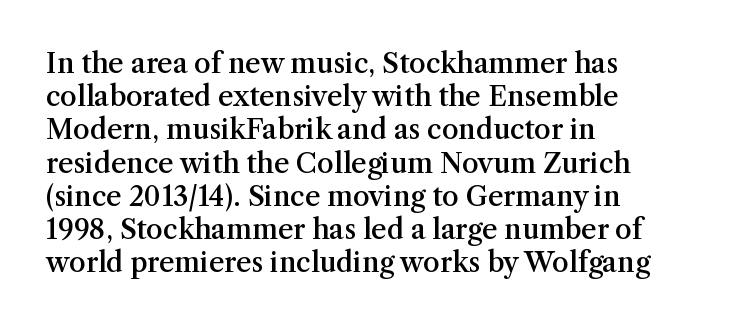
{"italic": "no", "bold": "semi", "underline": "no", "align": "left", "line_spacing_ratio": 1.23, "letter_spacing": "normal", "letter_spacing_em": 0.0, "glyph_px": 27}
